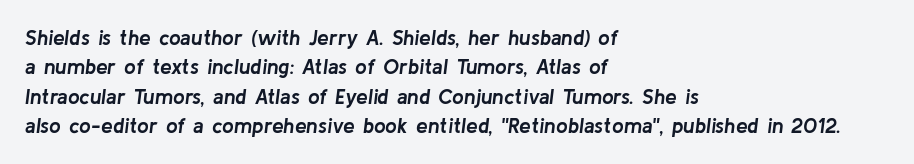
Q: Is the text bold? A: Yes.
Q: Is the text italic (slanted)? A: Yes, it leans right by about 8 degrees.
Q: Is the text underlined? A: No.
Q: How is the paragraph aligned? A: Left-aligned.
Q: Is the spacing between letters normal or unusually wide? A: Normal.
Q: Is the spacing between lines tight, normal or loose? A: Normal.
